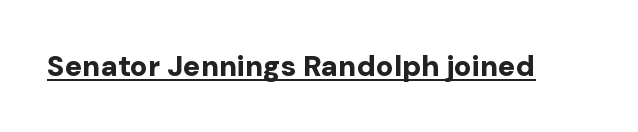
A roman cut, with each character standing at attention. Look at the tracking — it's just the regular setting, nothing added. Note the varied advance widths — an 'i' is clearly narrower than an 'm'. The characters look thick and weighty, a clear bold.
